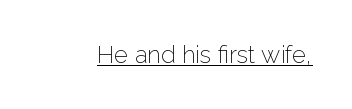
The image shows 24 px text type, upright; set normal letter spacing, underlined.
